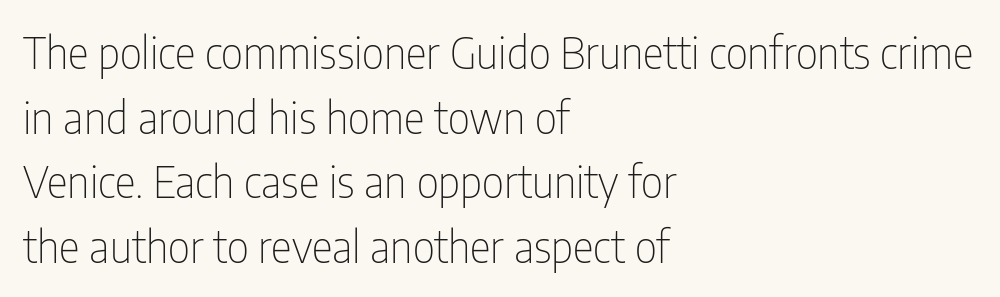
Style check: upright. Stroke terminals: plain, sans-serif. Is there much room between lines? A standard amount, neither cramped nor airy. Characters follow at the spacing the type designer built in. Is the block centered? No — it sits flush against the left margin.
